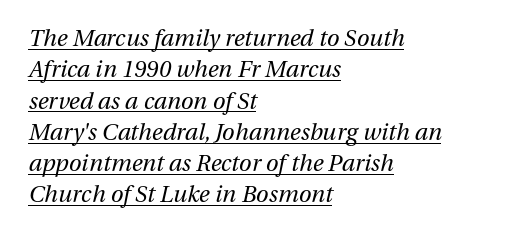
Q: Is the text bold? A: No.
Q: Is the text italic (slanted)? A: Yes, it leans right by about 13 degrees.
Q: Is the text underlined? A: Yes.
Q: How is the paragraph aligned? A: Left-aligned.
Q: Is the spacing between letters normal or unusually wide? A: Normal.
Q: Is the spacing between lines tight, normal or loose? A: Normal.
